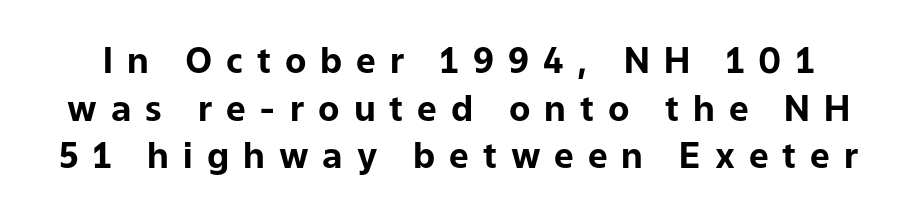
Q: Is the text bold? A: Yes.
Q: Is the text italic (slanted)? A: No, it is upright.
Q: Is the typeface a serif or a sans-serif typeface? A: Sans-serif.
Q: Is the text underlined? A: No.
Q: Is the spacing between letters normal or unusually wide? A: Unusually wide.
Q: Is the spacing between lines tight, normal or loose? A: Normal.
Q: Width (condensed, normal, or wide)? A: Normal.
Q: Stroke contrast? A: Low.
Q: x-height? A: Medium.
Q: Monospaced? A: No.
